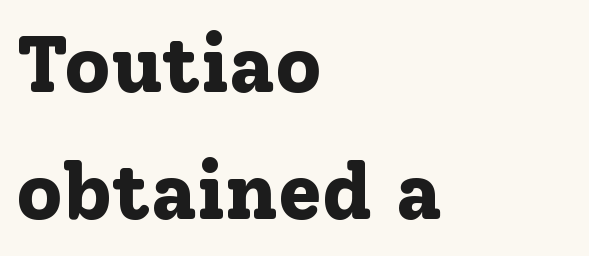
{"serif": "yes", "italic": "no", "bold": "yes", "weight": "bold", "width": "normal", "stroke_contrast": "low", "x_height": "medium", "monospaced": "no", "underline": "no", "align": "left", "line_spacing": "normal", "line_spacing_ratio": 1.59, "letter_spacing": "normal", "letter_spacing_em": 0.0, "glyph_px": 80}
